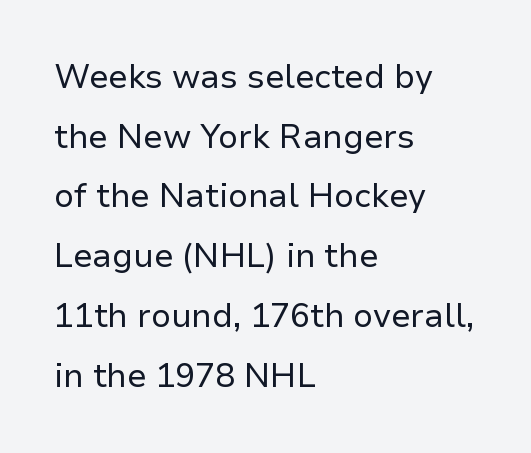
Q: Is the text bold? A: No.
Q: Is the text italic (slanted)? A: No, it is upright.
Q: Is the typeface a serif or a sans-serif typeface? A: Sans-serif.
Q: Is the text underlined? A: No.
Q: How is the paragraph aligned? A: Left-aligned.
Q: Is the spacing between letters normal or unusually wide? A: Normal.
Q: Width (condensed, normal, or wide)? A: Normal.
Q: Stroke contrast? A: Low.
Q: x-height? A: Medium.
Q: Monospaced? A: No.
